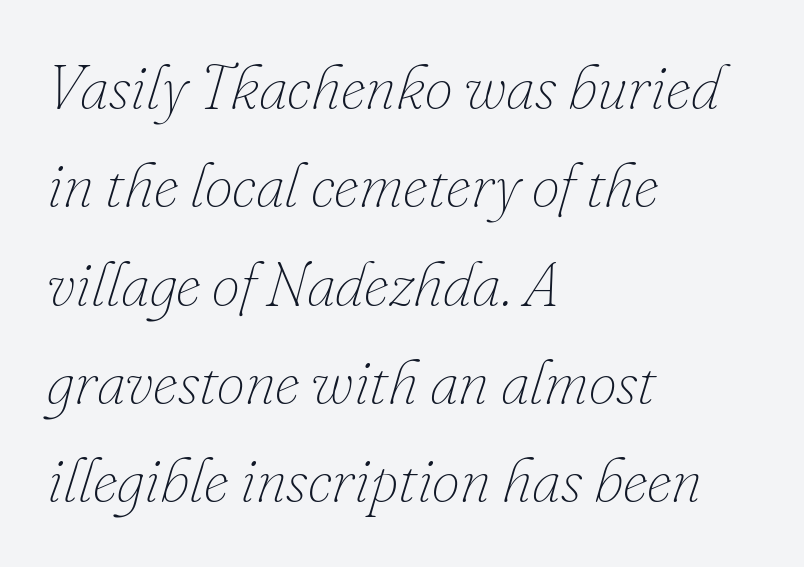
{"italic": "yes", "lean": "right", "slant_degrees": 16, "bold": "no", "weight": "thin", "width": "normal", "stroke_contrast": "low", "x_height": "small", "monospaced": "no", "underline": "no", "align": "left", "line_spacing": "normal", "line_spacing_ratio": 1.56, "letter_spacing": "normal", "letter_spacing_em": 0.0, "glyph_px": 63}
